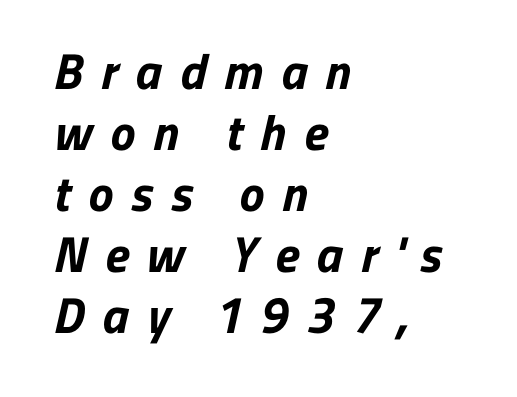
The rendering shows plain stroke endings on the letterforms — a sans-serif design. The specimen omits any rule beneath the text block's lines. The font is running at its bold setting. Students, note that the glyphs here are deliberately spaced far apart.
